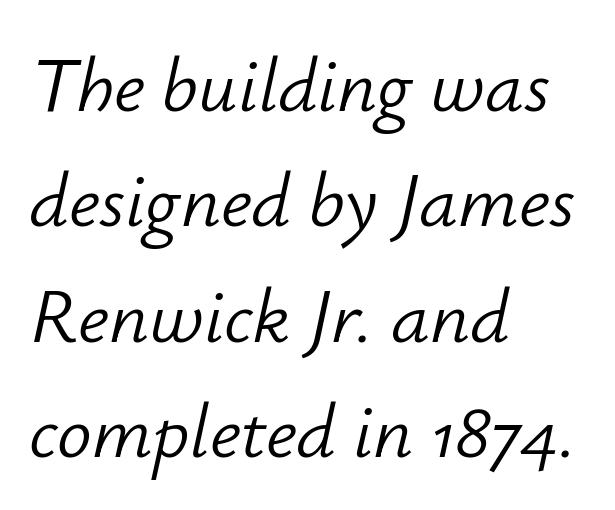
{"italic": "yes", "lean": "right", "slant_degrees": 12, "bold": "no", "weight": "light", "width": "normal", "stroke_contrast": "low", "x_height": "small", "monospaced": "no", "underline": "no", "align": "left", "line_spacing": "normal", "line_spacing_ratio": 1.5, "letter_spacing": "normal", "letter_spacing_em": 0.0, "glyph_px": 77}
